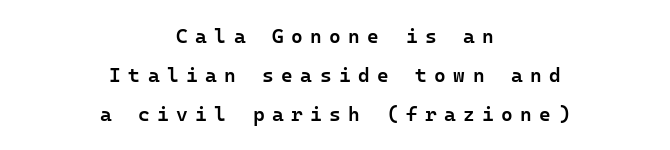
The image shows 20 px text type, upright; set centered, loose line spacing (1.95x), unusually wide letter spacing (+0.37 em), not underlined.
